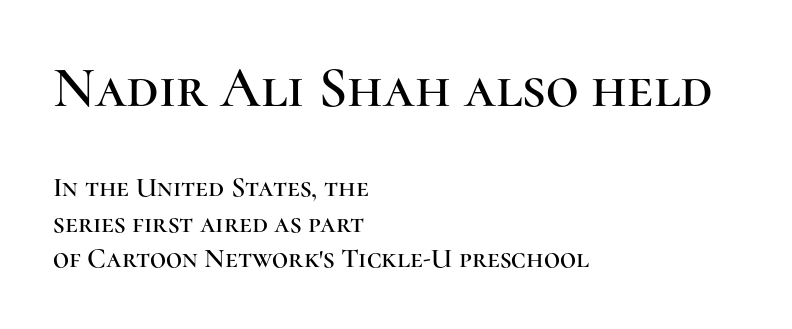
Q: Is the text italic (slanted)? A: No, it is upright.
Q: Is the typeface a serif or a sans-serif typeface? A: Serif.
Q: Is the text underlined? A: No.
Q: How is the paragraph aligned? A: Left-aligned.
Q: Is the spacing between letters normal or unusually wide? A: Normal.
Q: Is the spacing between lines tight, normal or loose? A: Normal.
Q: Which block of text is set in a larger size, the first (top) or the second (bottom)? A: The first (top) one.
Q: Width (condensed, normal, or wide)? A: Normal.
Q: Stroke contrast? A: High.
Q: x-height? A: Medium.
Q: Monospaced? A: No.
